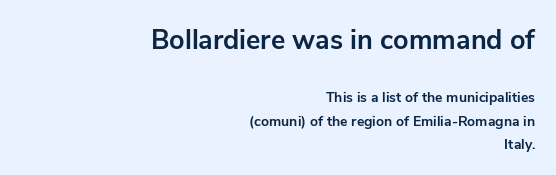
{"italic": "no", "bold": "yes", "underline": "no", "align": "right", "line_spacing": "normal", "line_spacing_ratio": 1.66, "letter_spacing": "normal", "letter_spacing_em": 0.0, "larger_block": "first", "size_ratio": 1.93, "glyph_px": 27}
